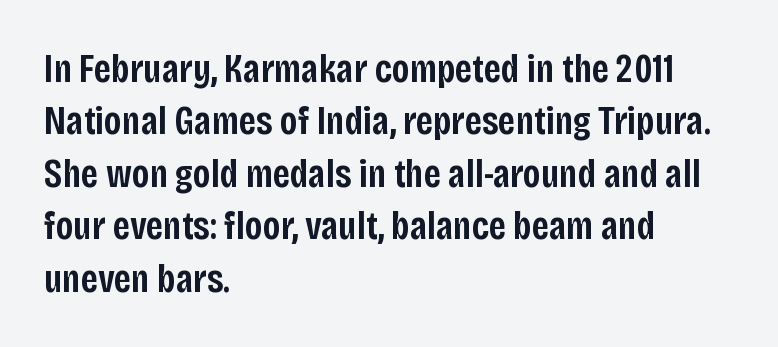
The image shows 40 px semibold, condensed sans-serif type, upright; set left-aligned, normal line spacing (1.31x), normal letter spacing, not underlined; low stroke contrast and a large x-height.
